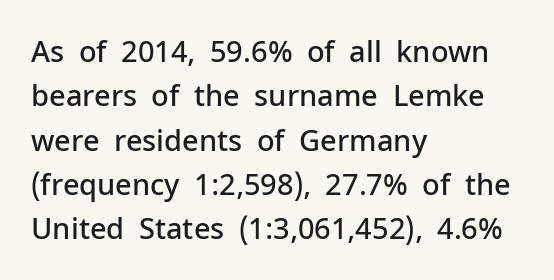
The image shows 29 px semibold sans-serif type, upright; set left-aligned, normal line spacing (1.53x), normal letter spacing, not underlined; low stroke contrast and a medium x-height.
